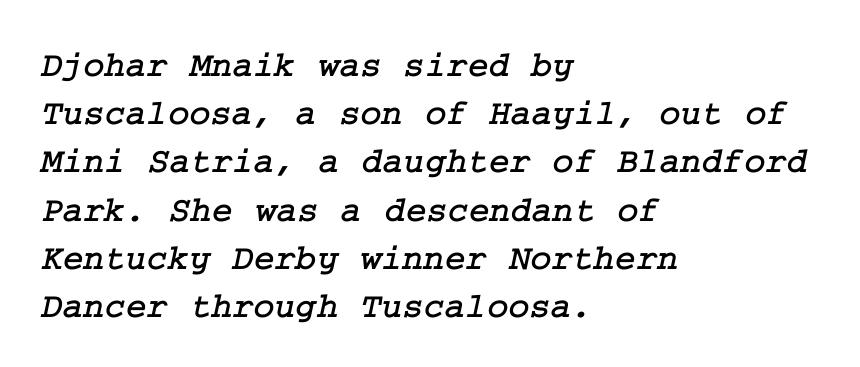
The image shows 36 px serif type; set left-aligned, normal line spacing (1.34x), normal letter spacing, not underlined; low stroke contrast and a medium x-height.
